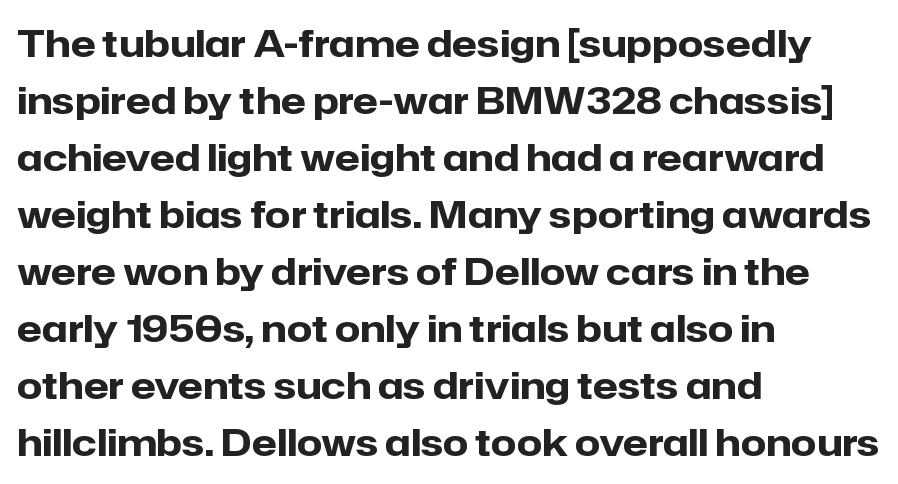
The image shows 37 px heavy sans-serif type, upright; set left-aligned, normal line spacing (1.54x), normal letter spacing, not underlined; low stroke contrast and a medium x-height.
